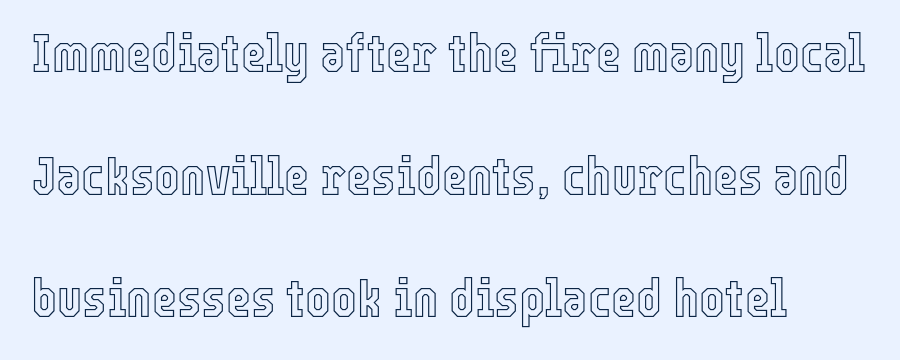
{"italic": "no", "width": "condensed", "x_height": "medium", "monospaced": "no", "underline": "no", "line_spacing": "loose", "line_spacing_ratio": 2.27, "letter_spacing": "normal", "letter_spacing_em": 0.0, "glyph_px": 54}
